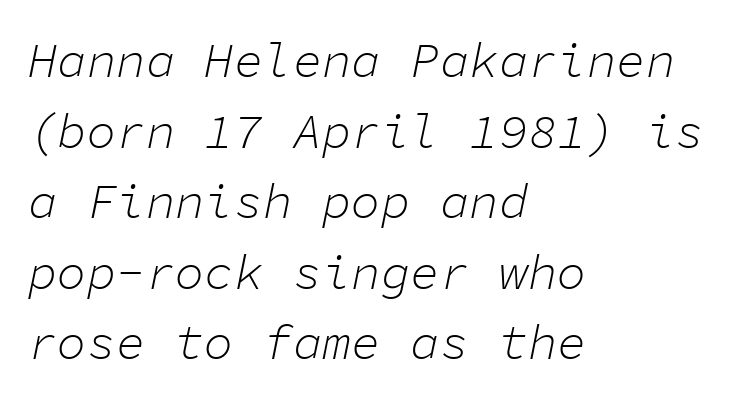
The image shows 49 px light type, italic (leaning right), monospaced; set left-aligned, normal line spacing (1.44x), normal letter spacing, not underlined; low stroke contrast and a medium x-height.
